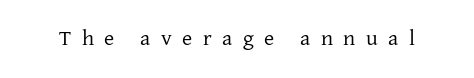
The image shows 22 px text type, upright; set unusually wide letter spacing (+0.48 em), not underlined.
